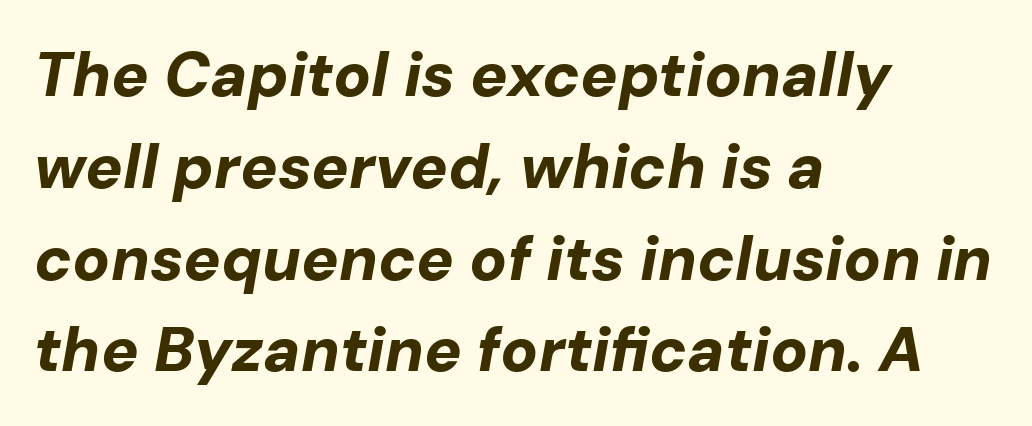
When letters slant like this, we call the style italic. The designer left line spacing at the default. Spacing verdict: proportional, widths tailored to each character. Spacing between characters is what you'd get straight out of the box. Anything drawn beneath the words? Only blank space. The typesetter chose a ragged-right arrangement here.
